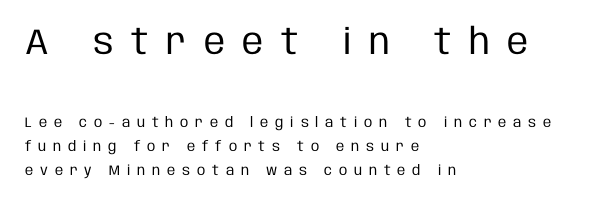
The image shows 36 px regular-weight, condensed sans-serif type, upright; set left-aligned, line spacing 1.71x, unusually wide letter spacing (+0.49 em), not underlined; the first (top) block is 2.57x larger; low stroke contrast and a large x-height.
